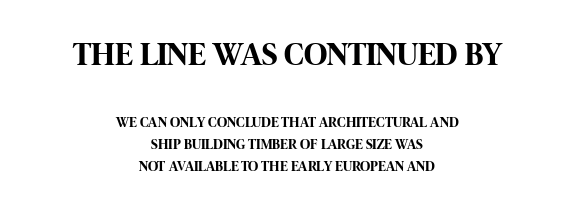
Every stem runs plumb, perpendicular to the baseline. Teacher's note: observe the equal gaps on both sides — that is centered alignment. Rule under the text: the space is simply empty. Serifs: no, the terminals of the letterforms are clean. Leading: standard.
